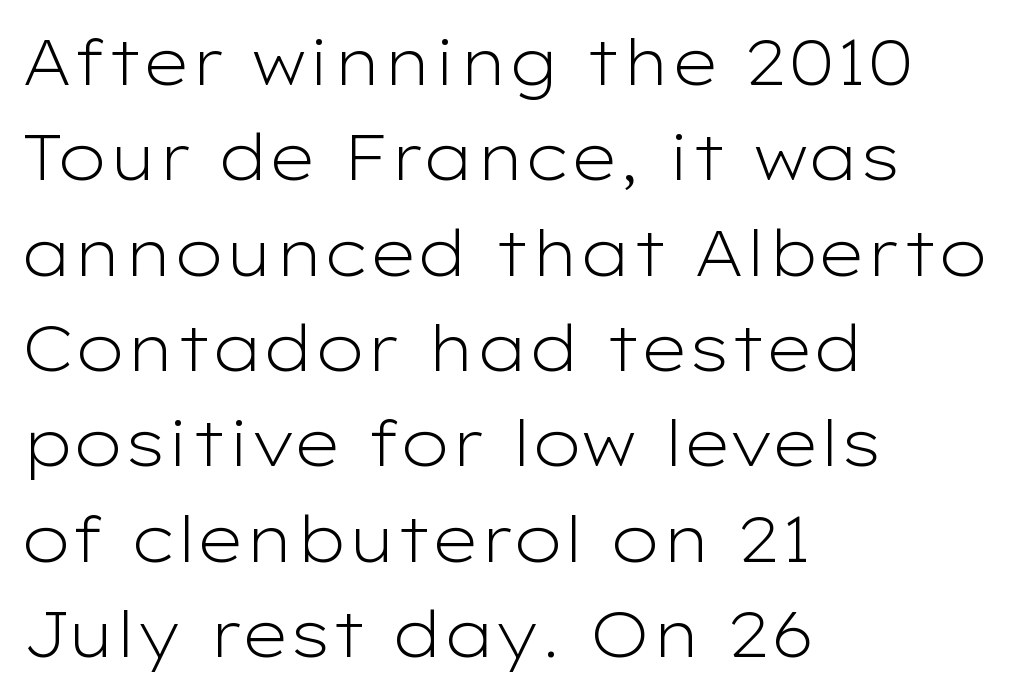
Q: Is the text bold? A: No.
Q: Is the text italic (slanted)? A: No, it is upright.
Q: Is the typeface a serif or a sans-serif typeface? A: Sans-serif.
Q: Is the text underlined? A: No.
Q: How is the paragraph aligned? A: Left-aligned.
Q: Is the spacing between letters normal or unusually wide? A: Normal.
Q: Is the spacing between lines tight, normal or loose? A: Normal.
Q: Width (condensed, normal, or wide)? A: Wide.
Q: Stroke contrast? A: Low.
Q: x-height? A: Medium.
Q: Monospaced? A: No.
